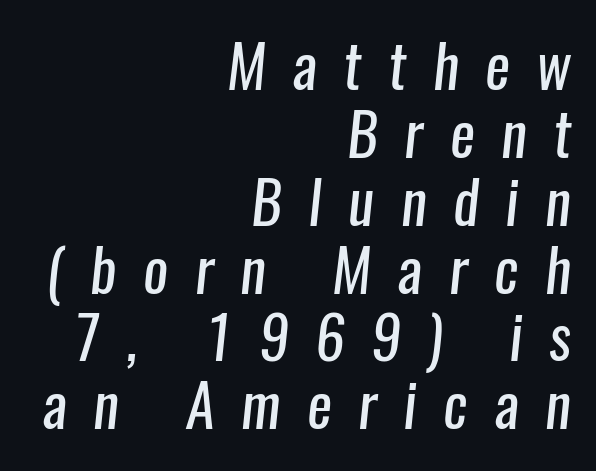
{"serif": "no", "bold": "no", "weight": "regular", "width": "condensed", "stroke_contrast": "low", "x_height": "medium", "monospaced": "no", "underline": "no", "align": "right", "line_spacing": "tight", "line_spacing_ratio": 1.15, "letter_spacing": "wide", "letter_spacing_em": 0.45, "glyph_px": 59}
